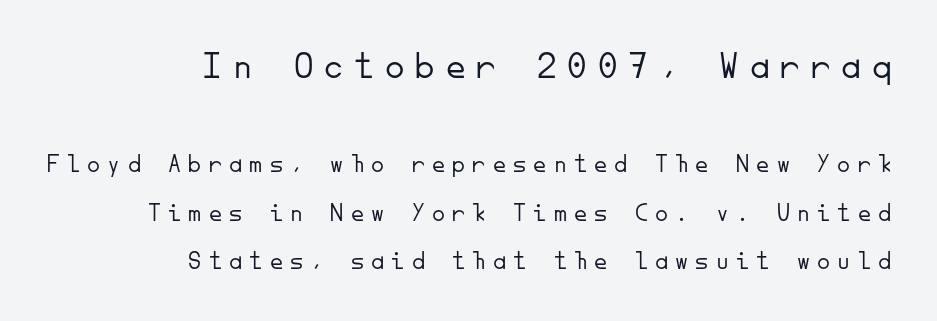
The image shows 39 px light sans-serif type, upright, monospaced; set right-aligned, line spacing 1.87x, unusually wide letter spacing (+0.28 em), not underlined; the first (top) block is 1.5x larger; low stroke contrast and a small x-height.
